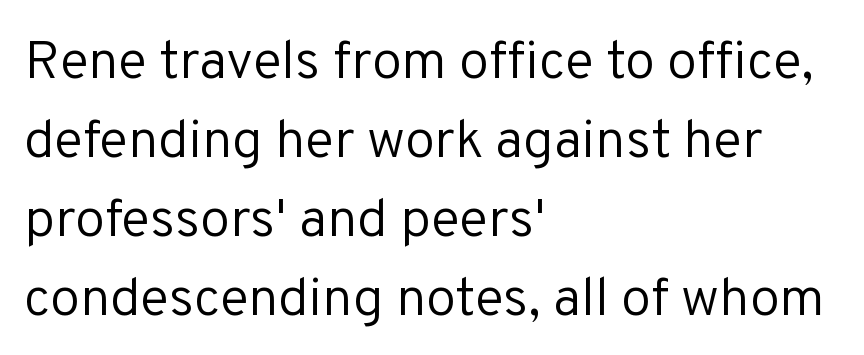
The text was rendered using a sans face with plain stroke endings. The gap between lines stays unmarked. Horizontal alignment here is leftward, the default for most running prose. Tall strokes in this sample are plumb rather than angled.
